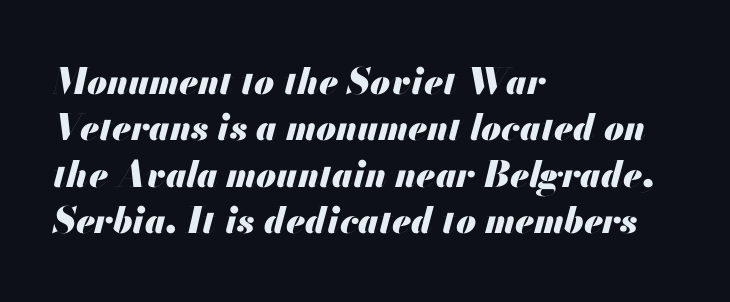
The image shows 36 px heavy type, italic (leaning right); set left-aligned, normal line spacing (1.29x), normal letter spacing, not underlined; medium stroke contrast and a small x-height.
